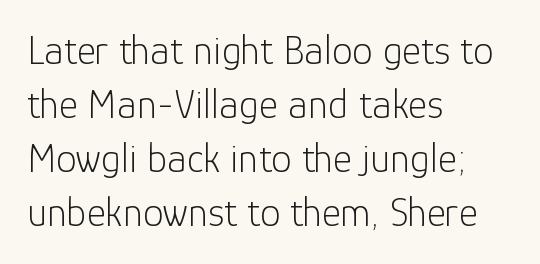
Q: Is the text bold? A: No.
Q: Is the text italic (slanted)? A: No, it is upright.
Q: Is the typeface a serif or a sans-serif typeface? A: Sans-serif.
Q: Is the text underlined? A: No.
Q: How is the paragraph aligned? A: Left-aligned.
Q: Is the spacing between letters normal or unusually wide? A: Normal.
Q: Is the spacing between lines tight, normal or loose? A: Normal.
Q: Width (condensed, normal, or wide)? A: Normal.
Q: Stroke contrast? A: Low.
Q: x-height? A: Medium.
Q: Monospaced? A: No.
